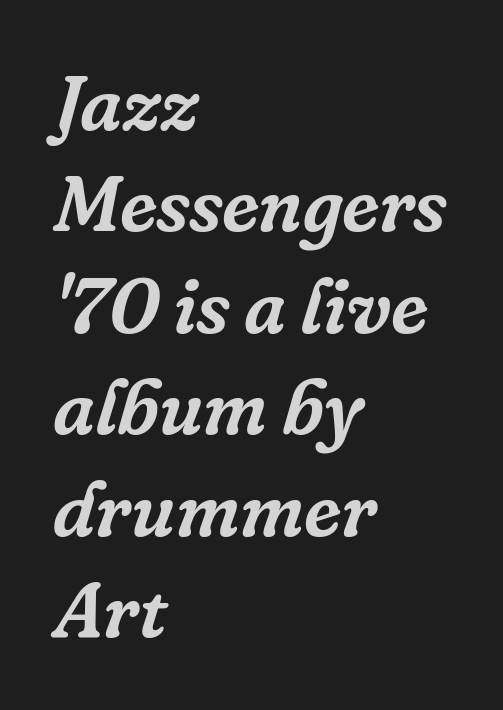
{"serif": "yes", "italic": "yes", "lean": "right", "slant_degrees": 16, "width": "normal", "stroke_contrast": "low", "x_height": "medium", "monospaced": "no", "underline": "no", "align": "left", "line_spacing": "normal", "line_spacing_ratio": 1.3, "letter_spacing": "normal", "letter_spacing_em": 0.0, "glyph_px": 78}
